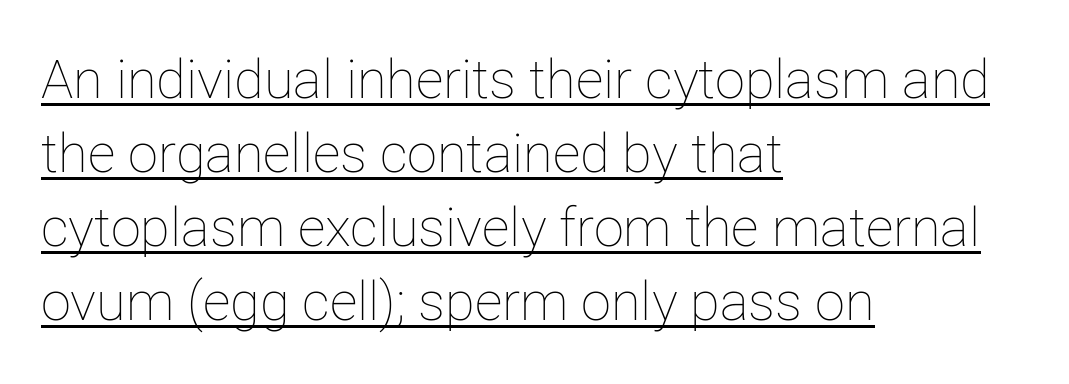
Q: Is the text bold? A: No.
Q: Is the text italic (slanted)? A: No, it is upright.
Q: Is the text underlined? A: Yes.
Q: How is the paragraph aligned? A: Left-aligned.
Q: Is the spacing between letters normal or unusually wide? A: Normal.
Q: Is the spacing between lines tight, normal or loose? A: Normal.
Q: Width (condensed, normal, or wide)? A: Normal.
Q: Stroke contrast? A: Low.
Q: x-height? A: Medium.
Q: Monospaced? A: No.
